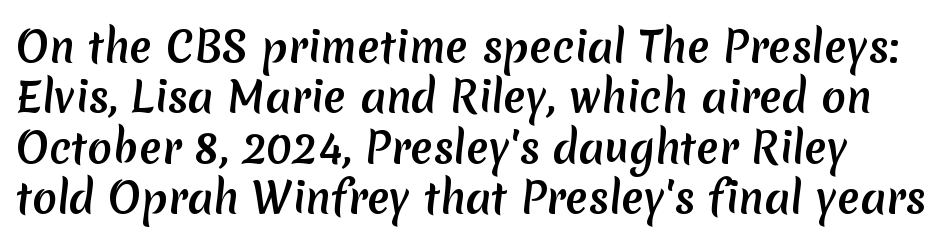
The image shows 41 px sans-serif type; set line spacing 1.23x, normal letter spacing, not underlined; medium stroke contrast and a medium x-height.
